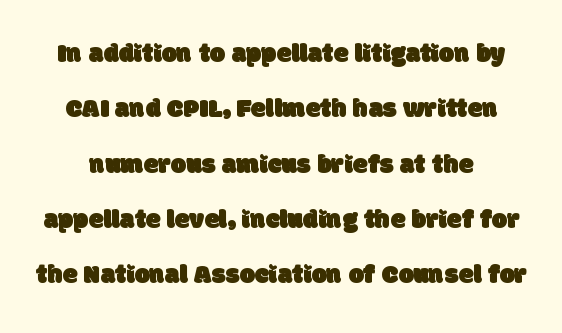
{"underline": "no", "line_spacing": "loose", "line_spacing_ratio": 2.05, "letter_spacing": "normal", "letter_spacing_em": 0.0, "glyph_px": 27}
